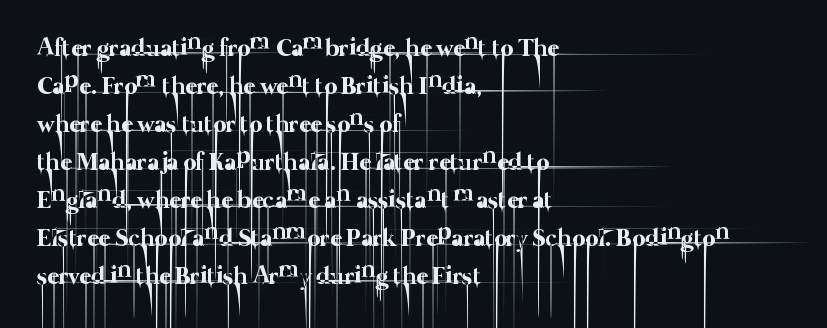
Teacher's note: observe the even left margin — that is flush-left alignment. A clean baseline with only descenders dipping below it. The designer left line spacing at the default. Characters follow at the spacing the type designer built in.
